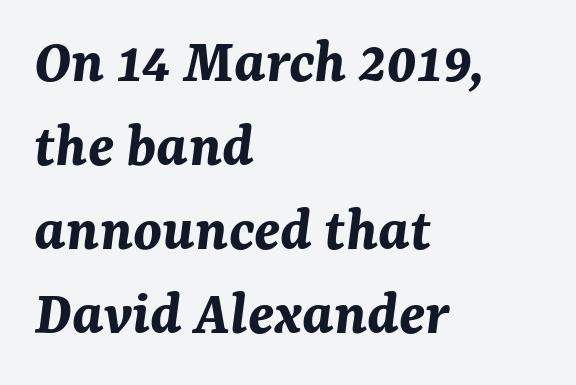
{"italic": "yes", "lean": "right", "slant_degrees": 7, "bold": "yes", "weight": "bold", "width": "normal", "stroke_contrast": "medium", "x_height": "medium", "monospaced": "no", "underline": "no", "align": "left", "line_spacing": "normal", "line_spacing_ratio": 1.31, "letter_spacing": "normal", "letter_spacing_em": 0.0, "glyph_px": 64}
